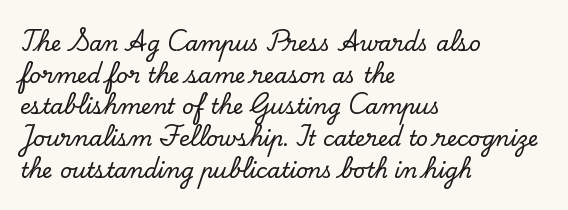
The image shows 21 px text type; set left-aligned, normal line spacing (1.51x), normal letter spacing, not underlined.
